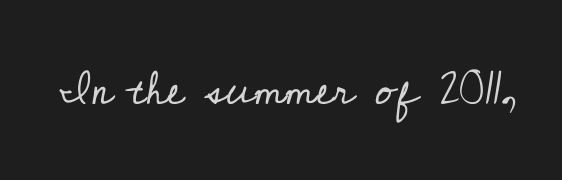
The image shows 46 px regular-weight serif type; set normal letter spacing, not underlined; low stroke contrast and a small x-height.
